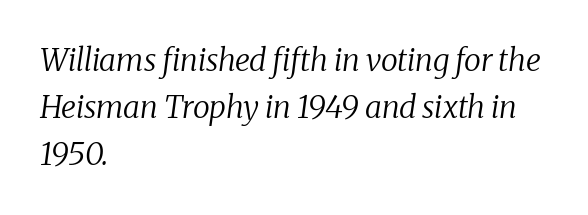
The rendering uses natural spacing where letterforms have individual widths. What kind of face is this? One with serifs. Quick note: interline space is typical. Reading down the block, your eye returns to a fixed left position each line. Compared with a typical body face, this is equally light or lighter still. Characters are canted at an angle relative to the baseline's perpendicular.
